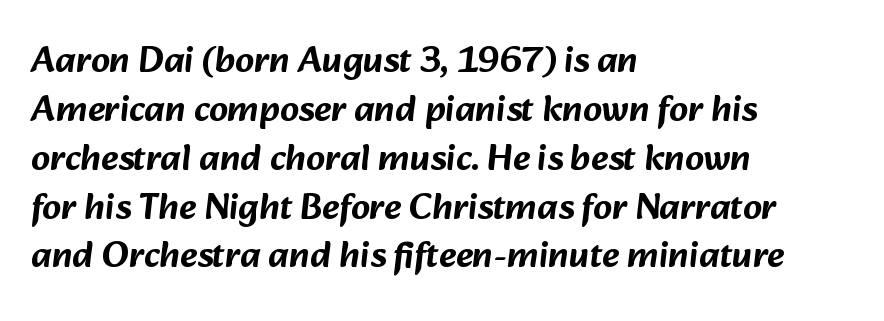
Q: Is the typeface a serif or a sans-serif typeface? A: Sans-serif.
Q: Is the text underlined? A: No.
Q: How is the paragraph aligned? A: Left-aligned.
Q: Is the spacing between letters normal or unusually wide? A: Normal.
Q: Is the spacing between lines tight, normal or loose? A: Normal.
Q: Width (condensed, normal, or wide)? A: Normal.
Q: Stroke contrast? A: Low.
Q: x-height? A: Medium.
Q: Monospaced? A: No.
